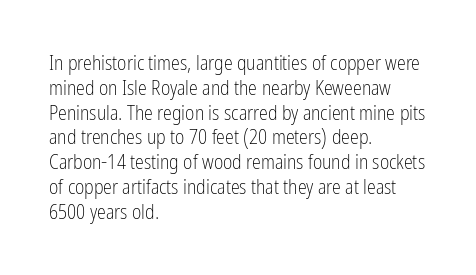
The image shows 20 px text type, upright; set left-aligned, line spacing 1.24x, normal letter spacing, not underlined.
